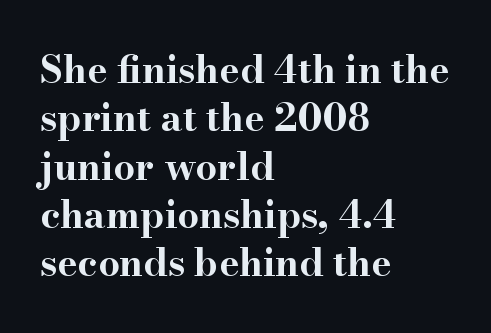
The line-height multiplier appears to be the usual default. You could call the tracking neutral — neither tight nor loose. Horizontally, the lines are justified to the leading edge only. Little horizontal feet cap the strokes, marking this as serif type.
